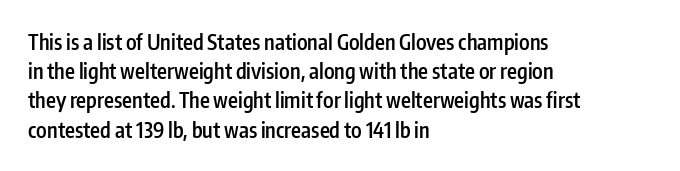
Q: Is the text bold? A: Semi-bold.
Q: Is the text italic (slanted)? A: No, it is upright.
Q: Is the text underlined? A: No.
Q: How is the paragraph aligned? A: Left-aligned.
Q: Is the spacing between letters normal or unusually wide? A: Normal.
Q: Is the spacing between lines tight, normal or loose? A: Normal.
